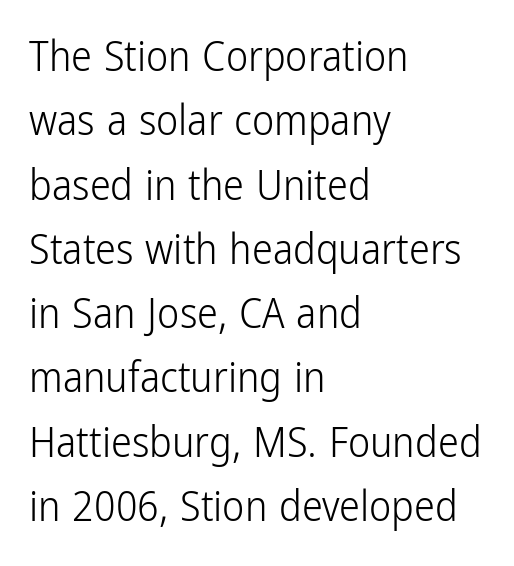
The lines sit at an ordinary, default distance from one another. Stems and bowls with no extra thickness — not bold. This rendering leaves character spacing at its baseline value. Unlike a traditional serif, this face leaves its strokes unadorned.
